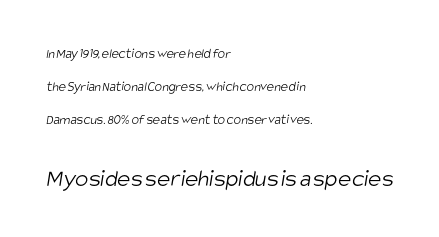
Q: Is the text bold? A: No.
Q: Is the text underlined? A: No.
Q: How is the paragraph aligned? A: Left-aligned.
Q: Is the spacing between letters normal or unusually wide? A: Normal.
Q: Is the spacing between lines tight, normal or loose? A: Loose.
Q: Which block of text is set in a larger size, the first (top) or the second (bottom)? A: The second (bottom) one.
